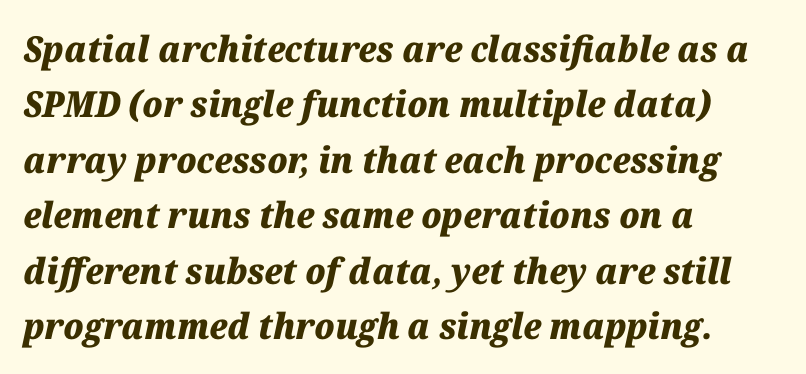
Q: Is the text bold? A: Yes.
Q: Is the text italic (slanted)? A: Yes, it leans right by about 12 degrees.
Q: Is the text underlined? A: No.
Q: How is the paragraph aligned? A: Left-aligned.
Q: Is the spacing between letters normal or unusually wide? A: Normal.
Q: Is the spacing between lines tight, normal or loose? A: Normal.
Q: Width (condensed, normal, or wide)? A: Normal.
Q: Stroke contrast? A: Medium.
Q: x-height? A: Medium.
Q: Monospaced? A: No.
